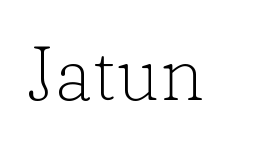
Is there any slant? The stems are plumb. The characters display serif detailing at their extremities. You could not count columns in this text — the font is proportionally spaced. Observe the ordinary spacing: letters are neighbours, not strangers.
